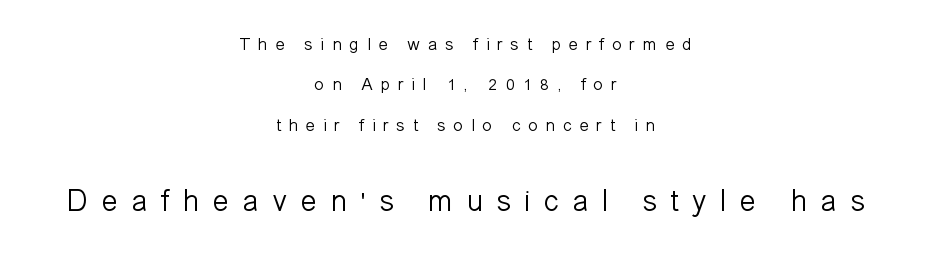
The letters look calm and open, with moderate or lighter stems. Each new line begins a long way beneath the previous one. The foot of each line stays bare and open. The type sits square on the baseline with zero lean.
